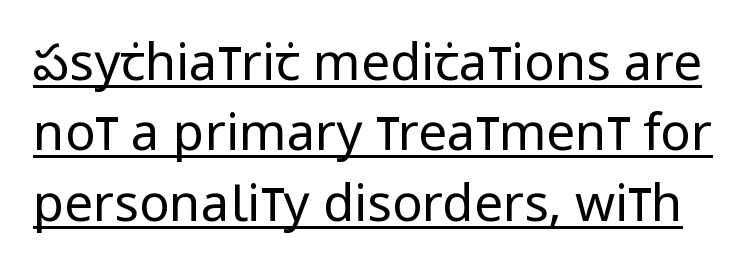
The image shows 51 px regular-weight, condensed sans-serif type, upright; set normal line spacing (1.38x), normal letter spacing, underlined; low stroke contrast and a large x-height.
